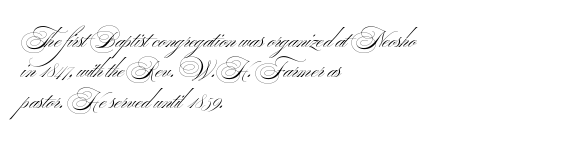
The image shows 22 px text type; set left-aligned, normal line spacing (1.38x), normal letter spacing, not underlined.
